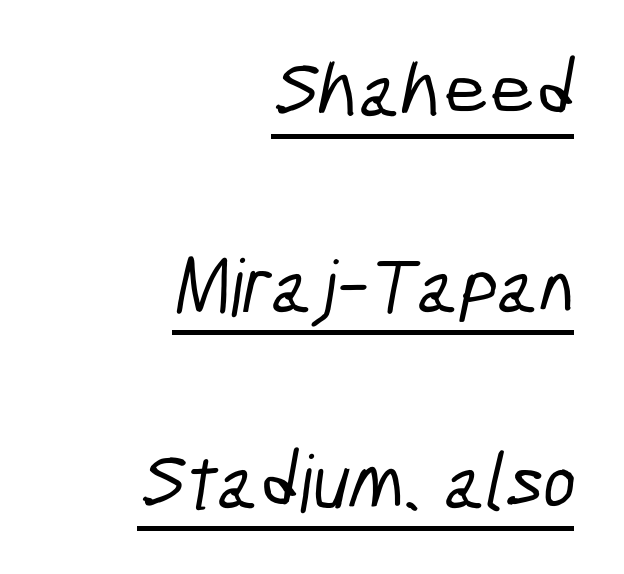
The image shows 79 px condensed sans-serif type; set right-aligned, loose line spacing (2.48x), normal letter spacing, underlined; low stroke contrast and a medium x-height.
